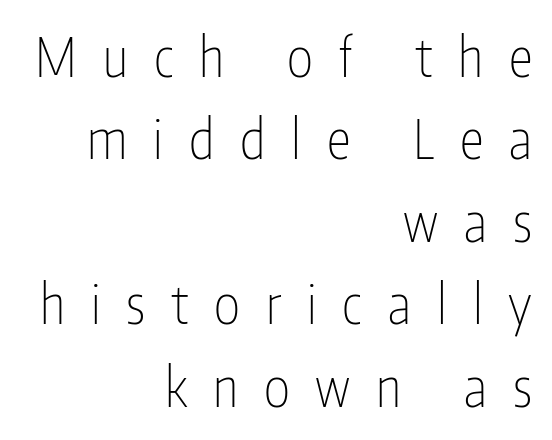
Q: Is the text bold? A: No.
Q: Is the text italic (slanted)? A: No, it is upright.
Q: Is the typeface a serif or a sans-serif typeface? A: Sans-serif.
Q: Is the text underlined? A: No.
Q: How is the paragraph aligned? A: Right-aligned.
Q: Is the spacing between letters normal or unusually wide? A: Unusually wide.
Q: Is the spacing between lines tight, normal or loose? A: Normal.
Q: Width (condensed, normal, or wide)? A: Condensed.
Q: Stroke contrast? A: Low.
Q: x-height? A: Medium.
Q: Monospaced? A: No.
